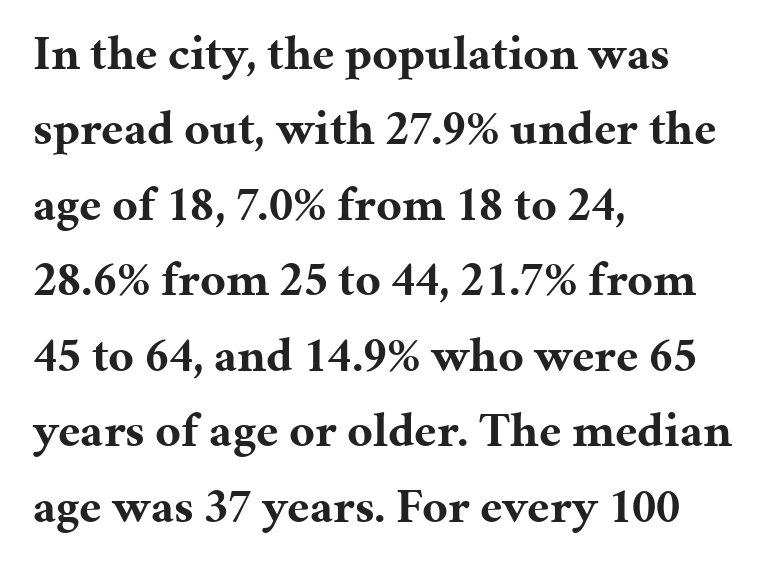
The image shows 49 px bold serif type, upright; set left-aligned, normal line spacing (1.54x), normal letter spacing, not underlined; medium stroke contrast and a medium x-height.
